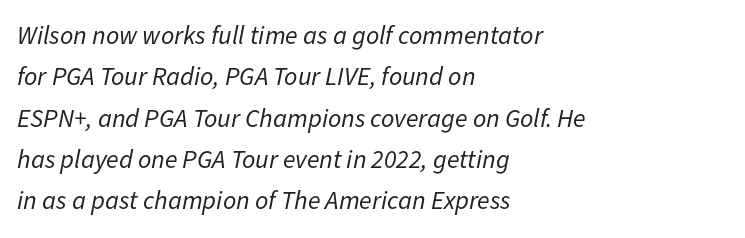
Q: Is the text bold? A: No.
Q: Is the text italic (slanted)? A: Yes, it leans right by about 11 degrees.
Q: Is the text underlined? A: No.
Q: How is the paragraph aligned? A: Left-aligned.
Q: Is the spacing between letters normal or unusually wide? A: Normal.
Q: Is the spacing between lines tight, normal or loose? A: Normal.
